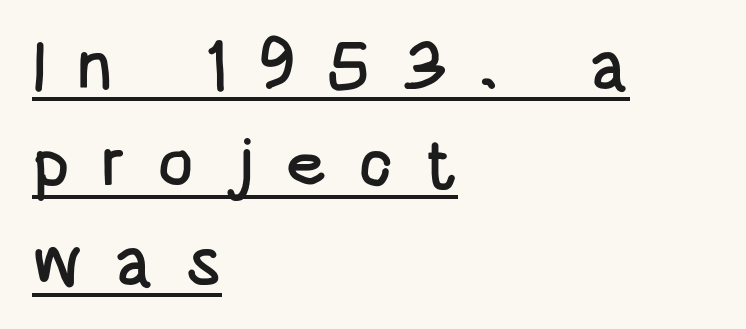
Q: Is the text italic (slanted)? A: No, it is upright.
Q: Is the typeface a serif or a sans-serif typeface? A: Sans-serif.
Q: Is the text underlined? A: Yes.
Q: How is the paragraph aligned? A: Left-aligned.
Q: Is the spacing between letters normal or unusually wide? A: Unusually wide.
Q: Is the spacing between lines tight, normal or loose? A: Normal.
Q: Width (condensed, normal, or wide)? A: Condensed.
Q: Stroke contrast? A: Low.
Q: x-height? A: Large.
Q: Monospaced? A: No.
